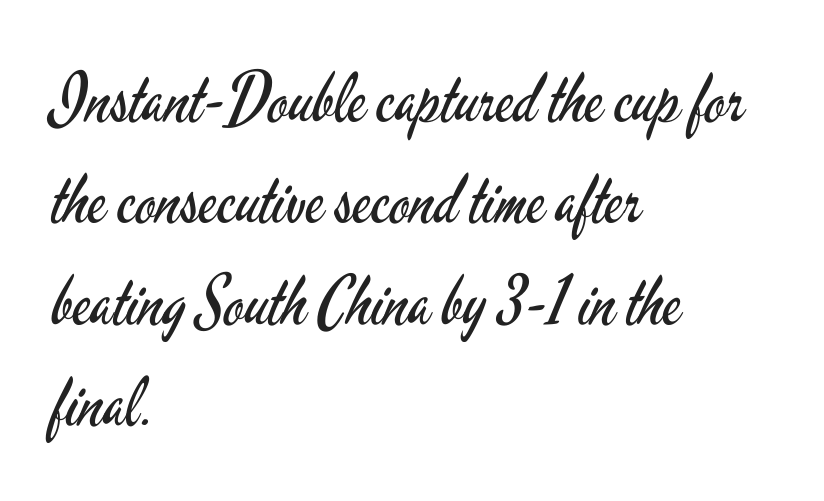
The image shows 68 px regular-weight, condensed sans-serif type; set left-aligned, normal line spacing (1.49x), normal letter spacing, not underlined; low stroke contrast and a small x-height.
